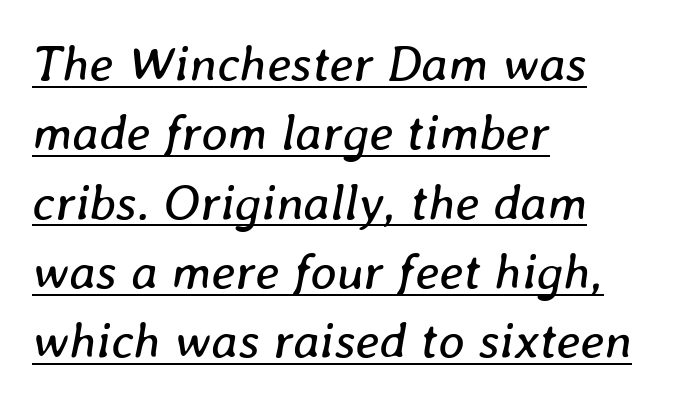
The image shows 51 px regular-weight type, italic (leaning right); set left-aligned, normal line spacing (1.36x), normal letter spacing, underlined; low stroke contrast and a medium x-height.
